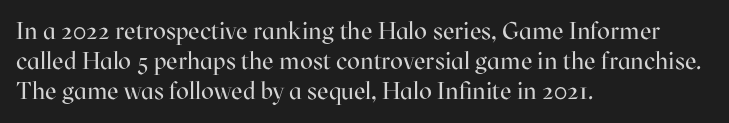
{"italic": "no", "bold": "no", "underline": "no", "align": "left", "line_spacing": "normal", "line_spacing_ratio": 1.26, "letter_spacing": "normal", "letter_spacing_em": 0.0, "glyph_px": 24}
